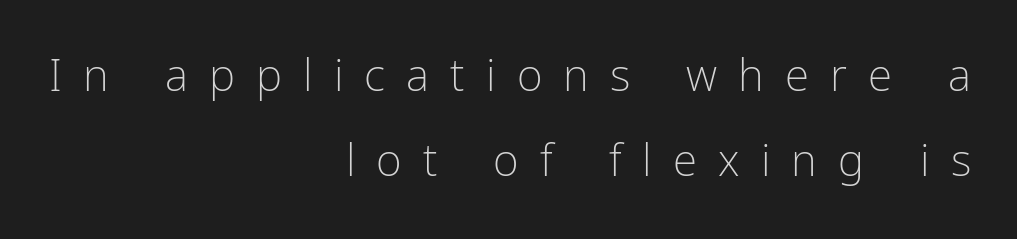
{"serif": "no", "italic": "no", "bold": "no", "weight": "light", "width": "condensed", "stroke_contrast": "low", "x_height": "medium", "monospaced": "no", "underline": "no", "align": "right", "line_spacing": "loose", "line_spacing_ratio": 1.94, "letter_spacing": "wide", "letter_spacing_em": 0.48, "glyph_px": 44}
